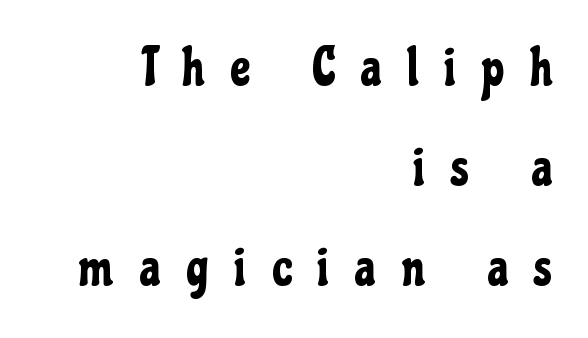
{"serif": "no", "italic": "no", "width": "condensed", "stroke_contrast": "low", "x_height": "medium", "monospaced": "no", "underline": "no", "align": "right", "line_spacing_ratio": 1.89, "letter_spacing": "wide", "letter_spacing_em": 0.49, "glyph_px": 53}
